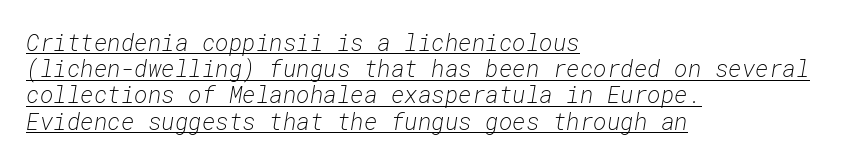
Q: Is the text bold? A: No.
Q: Is the text italic (slanted)? A: Yes, it leans right by about 10 degrees.
Q: Is the text underlined? A: Yes.
Q: How is the paragraph aligned? A: Left-aligned.
Q: Is the spacing between letters normal or unusually wide? A: Normal.
Q: Is the spacing between lines tight, normal or loose? A: Tight.
